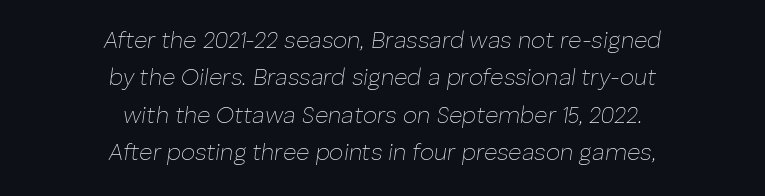
Q: Is the text bold? A: No.
Q: Is the text italic (slanted)? A: Yes, it leans right by about 8 degrees.
Q: Is the text underlined? A: No.
Q: How is the paragraph aligned? A: Centered.
Q: Is the spacing between letters normal or unusually wide? A: Normal.
Q: Is the spacing between lines tight, normal or loose? A: Normal.
